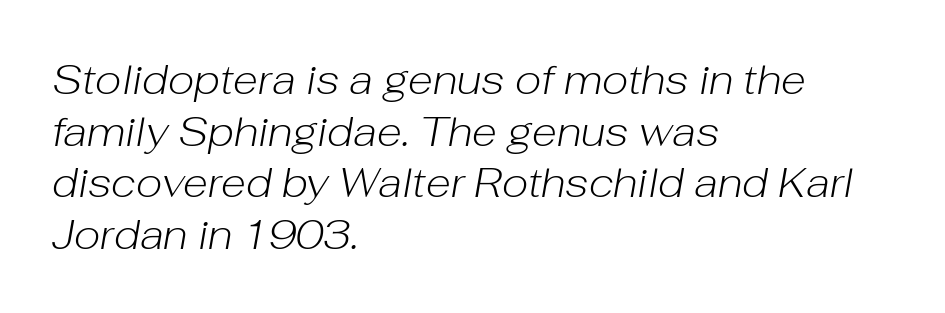
The image shows 41 px light type, italic (leaning right); set left-aligned, normal line spacing (1.26x), normal letter spacing, not underlined; low stroke contrast and a medium x-height.
